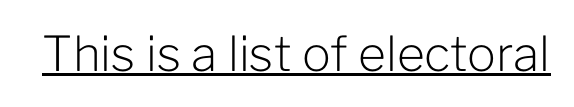
Q: Is the text bold? A: No.
Q: Is the text italic (slanted)? A: No, it is upright.
Q: Is the typeface a serif or a sans-serif typeface? A: Sans-serif.
Q: Is the text underlined? A: Yes.
Q: Is the spacing between letters normal or unusually wide? A: Normal.
Q: Width (condensed, normal, or wide)? A: Normal.
Q: Stroke contrast? A: Low.
Q: x-height? A: Medium.
Q: Monospaced? A: No.
